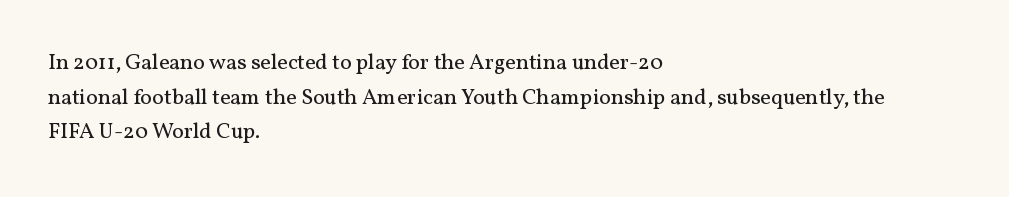
The image shows 22 px text type, upright; set left-aligned, normal line spacing (1.57x), normal letter spacing, not underlined.
